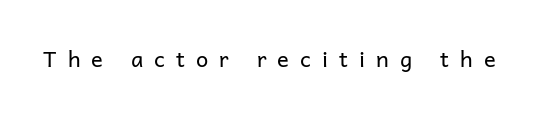
Q: Is the text bold? A: No.
Q: Is the text italic (slanted)? A: No, it is upright.
Q: Is the text underlined? A: No.
Q: Is the spacing between letters normal or unusually wide? A: Unusually wide.
